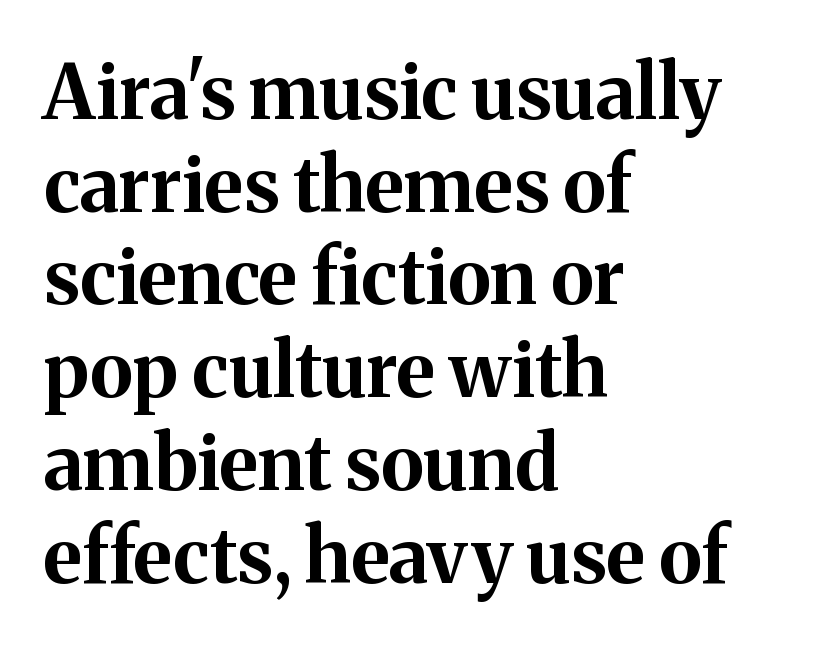
Q: Is the text bold? A: Yes.
Q: Is the text italic (slanted)? A: No, it is upright.
Q: Is the typeface a serif or a sans-serif typeface? A: Serif.
Q: Is the text underlined? A: No.
Q: How is the paragraph aligned? A: Left-aligned.
Q: Is the spacing between letters normal or unusually wide? A: Normal.
Q: Width (condensed, normal, or wide)? A: Normal.
Q: Stroke contrast? A: Medium.
Q: x-height? A: Medium.
Q: Monospaced? A: No.
